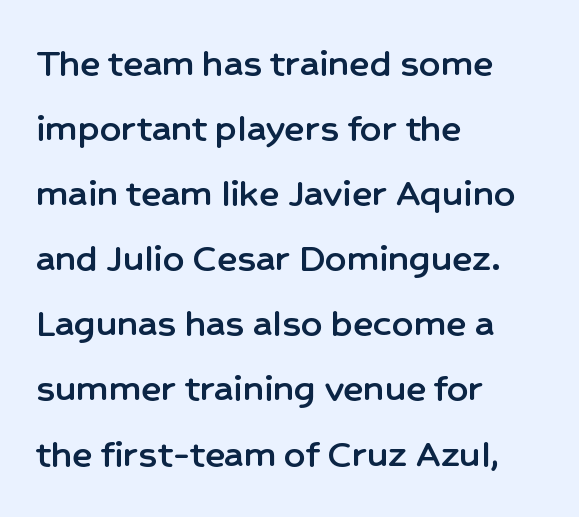
{"serif": "no", "italic": "no", "width": "normal", "stroke_contrast": "low", "x_height": "medium", "monospaced": "no", "underline": "no", "align": "left", "line_spacing": "normal", "line_spacing_ratio": 1.55, "letter_spacing": "normal", "letter_spacing_em": 0.0, "glyph_px": 42}
